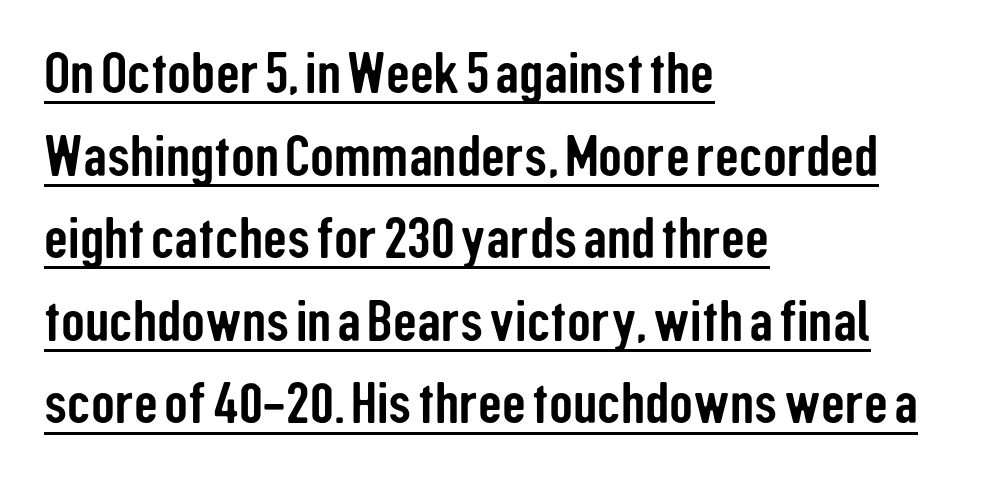
The glyphs in this specimen are sans serif. Characters remain perfectly vertical along every line. What's the leading like? Ordinary, nothing unusual. You could call the tracking neutral — neither tight nor loose.
